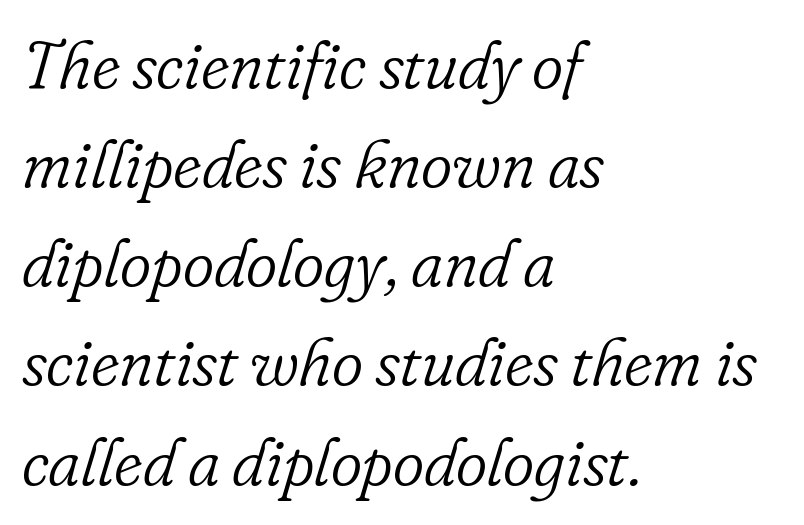
Q: Is the text bold? A: No.
Q: Is the text italic (slanted)? A: Yes, it leans right by about 16 degrees.
Q: Is the typeface a serif or a sans-serif typeface? A: Serif.
Q: Is the text underlined? A: No.
Q: How is the paragraph aligned? A: Left-aligned.
Q: Is the spacing between letters normal or unusually wide? A: Normal.
Q: Is the spacing between lines tight, normal or loose? A: Normal.
Q: Width (condensed, normal, or wide)? A: Normal.
Q: Stroke contrast? A: Low.
Q: x-height? A: Small.
Q: Monospaced? A: No.
